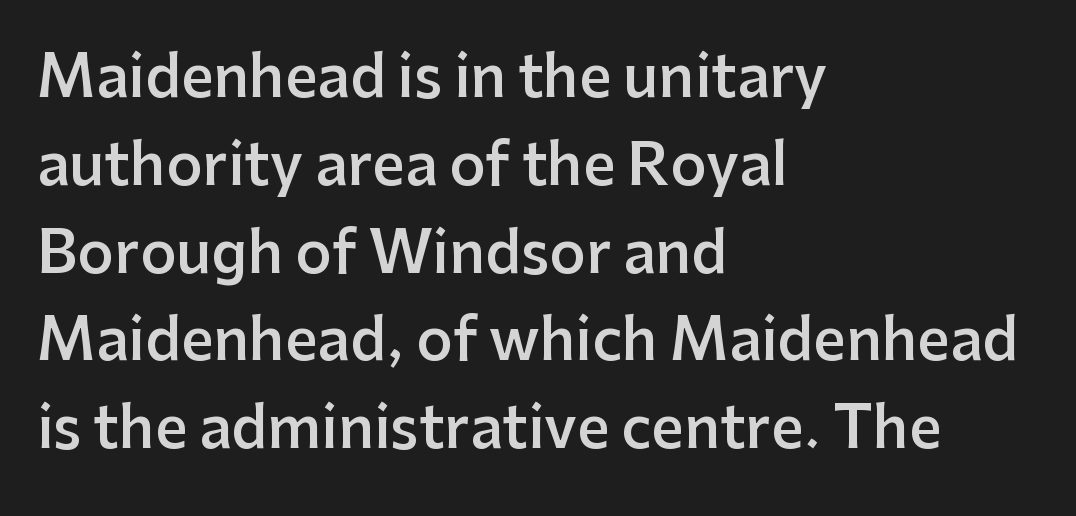
{"serif": "no", "italic": "no", "bold": "semi", "weight": "semibold", "width": "normal", "stroke_contrast": "low", "x_height": "medium", "monospaced": "no", "underline": "no", "align": "left", "line_spacing": "normal", "line_spacing_ratio": 1.54, "letter_spacing": "normal", "letter_spacing_em": 0.0, "glyph_px": 57}
